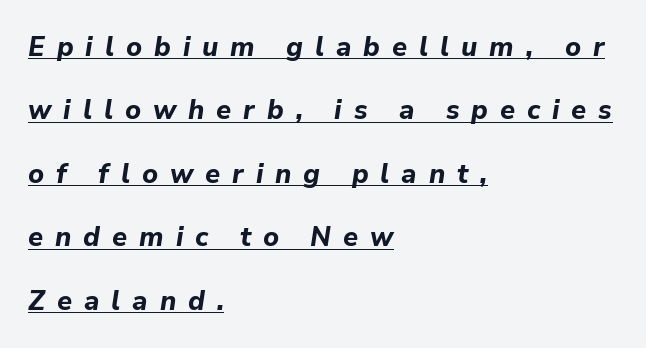
Q: Is the text bold? A: Yes.
Q: Is the text italic (slanted)? A: Yes, it leans right by about 9 degrees.
Q: Is the text underlined? A: Yes.
Q: How is the paragraph aligned? A: Left-aligned.
Q: Is the spacing between letters normal or unusually wide? A: Unusually wide.
Q: Is the spacing between lines tight, normal or loose? A: Loose.
